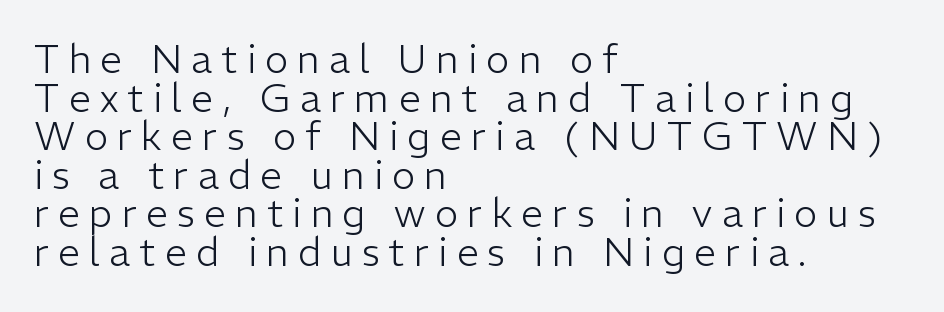
The image shows 39 px light sans-serif type, upright; set left-aligned, tight line spacing (0.99x), unusually wide letter spacing (+0.24 em), not underlined; low stroke contrast and a medium x-height.
